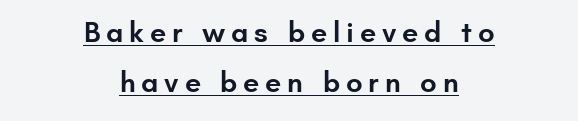
Q: Is the text bold? A: Semi-bold.
Q: Is the text italic (slanted)? A: No, it is upright.
Q: Is the typeface a serif or a sans-serif typeface? A: Sans-serif.
Q: Is the text underlined? A: Yes.
Q: How is the paragraph aligned? A: Centered.
Q: Is the spacing between letters normal or unusually wide? A: Unusually wide.
Q: Width (condensed, normal, or wide)? A: Normal.
Q: Stroke contrast? A: Low.
Q: x-height? A: Small.
Q: Monospaced? A: No.
